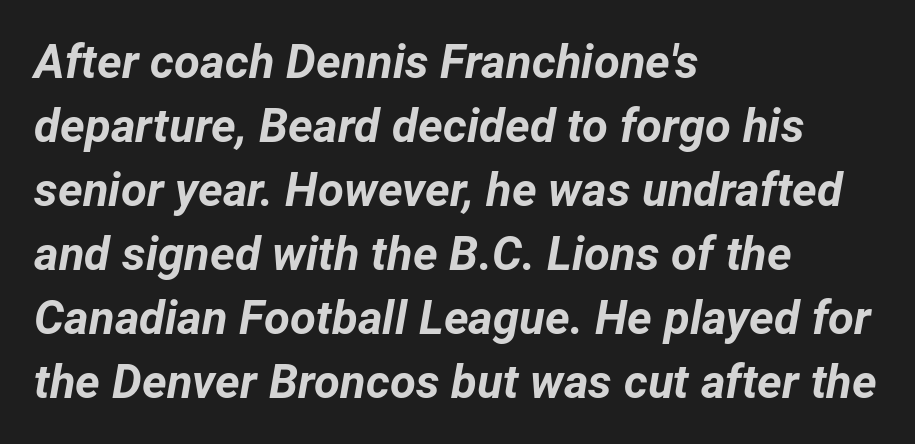
The image shows 47 px bold type, italic (leaning right); set left-aligned, normal line spacing (1.36x), normal letter spacing, not underlined; low stroke contrast and a medium x-height.
